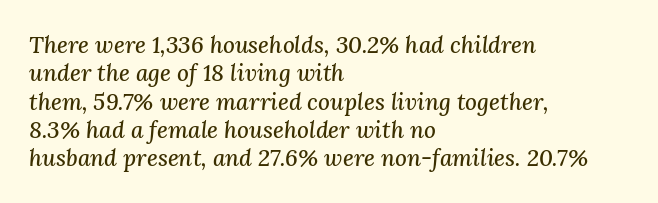
{"italic": "yes", "lean": "right", "slant_degrees": 3, "underline": "no", "align": "left", "line_spacing_ratio": 1.23, "letter_spacing": "normal", "letter_spacing_em": 0.0, "glyph_px": 23}
